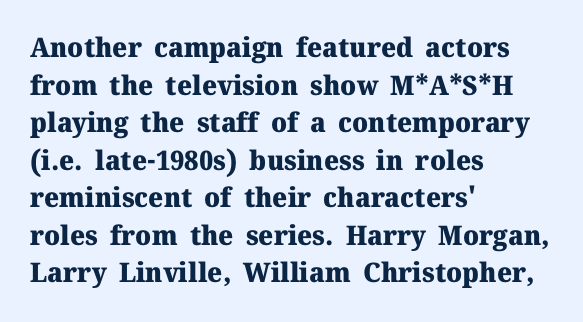
{"italic": "no", "bold": "yes", "underline": "no", "align": "left", "line_spacing": "normal", "line_spacing_ratio": 1.39, "letter_spacing": "normal", "letter_spacing_em": 0.0, "glyph_px": 27}
